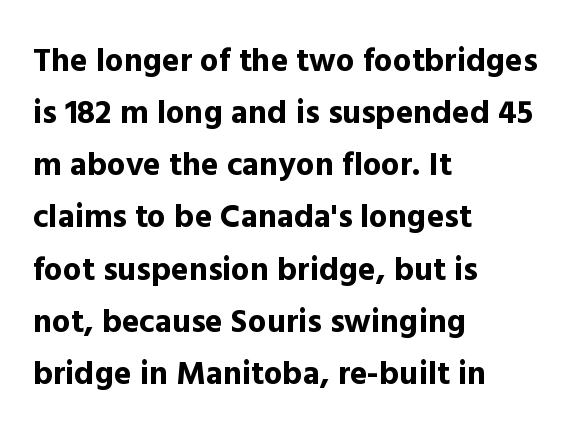
The image shows 33 px bold sans-serif type, upright; set left-aligned, normal line spacing (1.58x), normal letter spacing, not underlined; a medium x-height.
